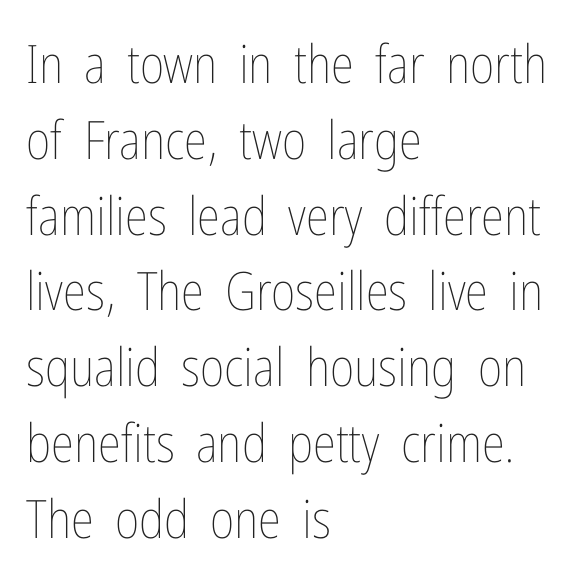
Q: Is the text bold? A: No.
Q: Is the text italic (slanted)? A: No, it is upright.
Q: Is the text underlined? A: No.
Q: How is the paragraph aligned? A: Left-aligned.
Q: Is the spacing between letters normal or unusually wide? A: Normal.
Q: Is the spacing between lines tight, normal or loose? A: Normal.
Q: Width (condensed, normal, or wide)? A: Condensed.
Q: Stroke contrast? A: Low.
Q: x-height? A: Medium.
Q: Monospaced? A: No.
